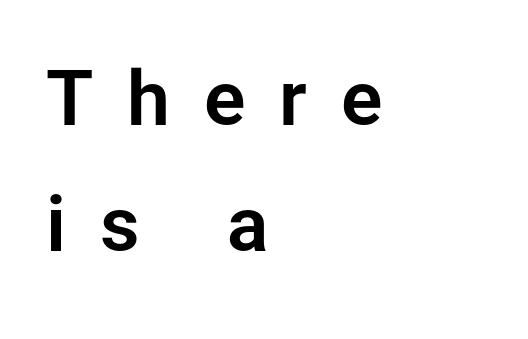
This sample uses an upright cut, with every glyph sitting square on the baseline. Horizontal alignment here is leftward, the default for most running prose. Honestly, the letter spacing is so wide it's the main thing you notice. Just letters on the line, the space beneath them empty. The letters carry no serifs — their stems end cleanly without finishing strokes.
